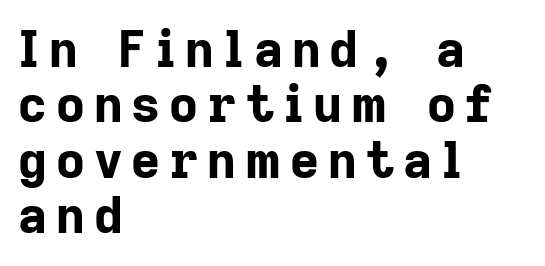
{"serif": "no", "italic": "no", "bold": "yes", "weight": "bold", "width": "normal", "stroke_contrast": "low", "x_height": "medium", "monospaced": "no", "underline": "no", "align": "left", "line_spacing": "tight", "line_spacing_ratio": 1.11, "glyph_px": 50}
